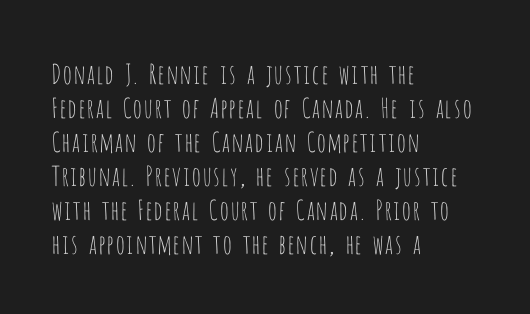
Vertically, the passage feels balanced, rows spaced as you'd expect. The strip under each line holds only bare page. Weight: in the light-to-regular range. Glyph-to-glyph distance matches everyday printed text.
